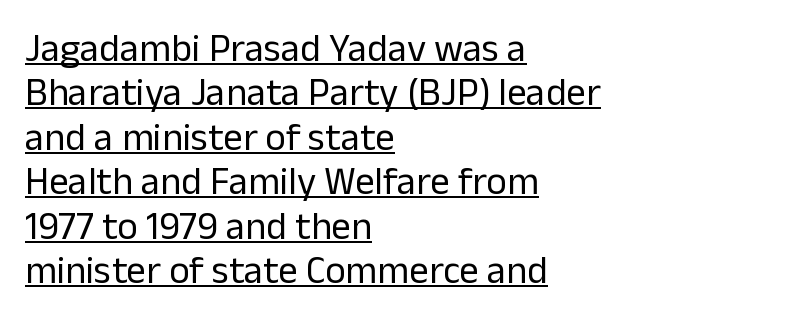
Q: Is the text bold? A: No.
Q: Is the text italic (slanted)? A: No, it is upright.
Q: Is the typeface a serif or a sans-serif typeface? A: Sans-serif.
Q: Is the text underlined? A: Yes.
Q: How is the paragraph aligned? A: Left-aligned.
Q: Is the spacing between letters normal or unusually wide? A: Normal.
Q: Is the spacing between lines tight, normal or loose? A: Tight.
Q: Width (condensed, normal, or wide)? A: Normal.
Q: Stroke contrast? A: Low.
Q: x-height? A: Medium.
Q: Monospaced? A: No.
